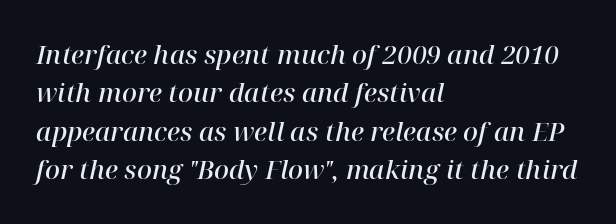
Q: Is the text bold? A: Semi-bold.
Q: Is the text italic (slanted)? A: Yes, it leans right by about 12 degrees.
Q: Is the text underlined? A: No.
Q: How is the paragraph aligned? A: Left-aligned.
Q: Is the spacing between letters normal or unusually wide? A: Normal.
Q: Is the spacing between lines tight, normal or loose? A: Normal.
